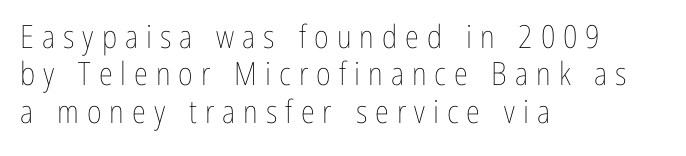
The gap between lines stays unmarked. These lines are set flush left with a ragged right edge. The typesetting does not lean heavy: it is not bold. The passage shown is typed in a proportional face where columns would drift. Loose tracking; the words dissolve into strings of separated letters.
